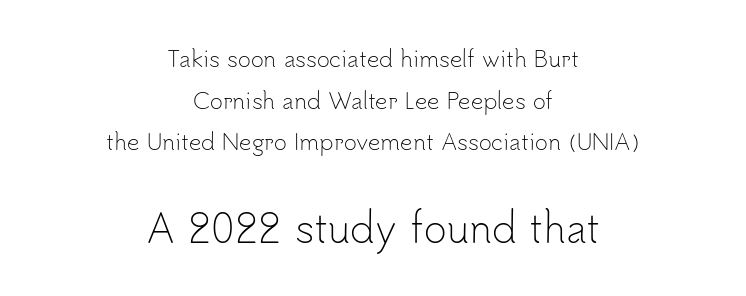
The image shows 39 px light sans-serif type, upright; set centered, line spacing 1.89x, normal letter spacing, not underlined; the second (bottom) block is 1.77x larger; low stroke contrast and a small x-height.
